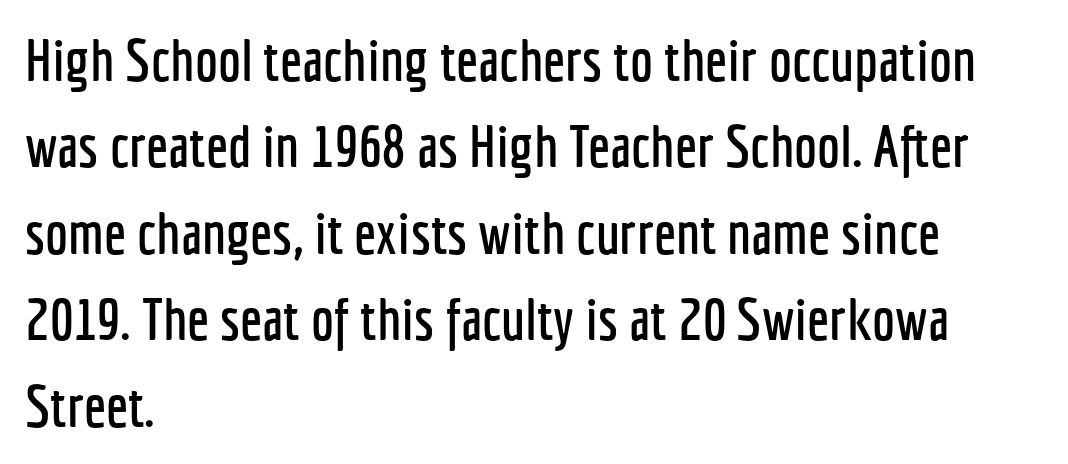
The image shows 58 px condensed sans-serif type, upright; set left-aligned, normal line spacing (1.49x), normal letter spacing, not underlined; low stroke contrast and a medium x-height.
